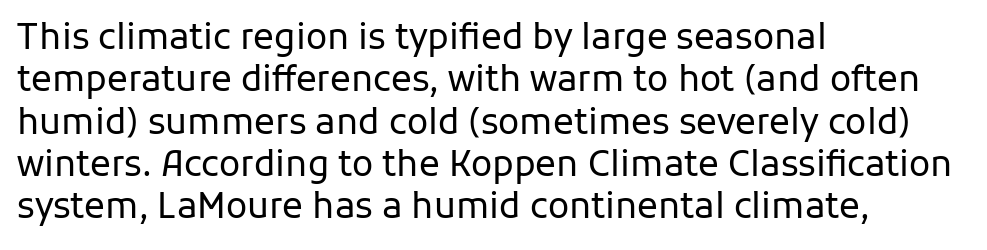
This sample uses plain, unmodified letter spacing. The passage is arranged the way most books set body copy — flush left. Weight: in the light-to-regular range. A typesetter would call this proportional, since set widths differ per character. Vertical strokes here are truly vertical. Nothing sits at the stroke ends, so this counts as sans-serif.
